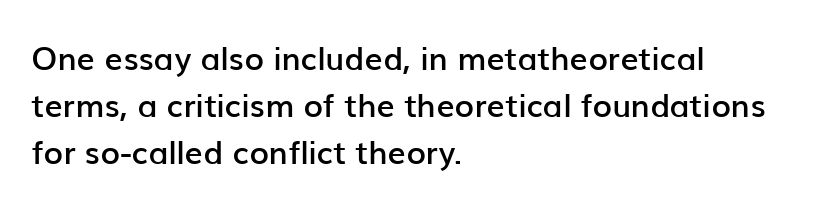
A typesetter would label this face a sans. A typesetter would call this proportional, since set widths differ per character. Every row of glyphs begins at an identical x-position on the left. A normal amount of white space separates one row of letters from the next. A roman cut, with each character standing at attention.
